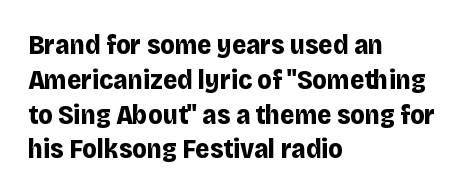
The words here are not underlined. Style check: upright. Typesetter's note: full bold, strokes at maximum text heaviness. Left-aligned paragraph, ragged on the right. One glance says typical: line gaps are just what's usual. Look at the tracking — it's just the regular setting, nothing added.
